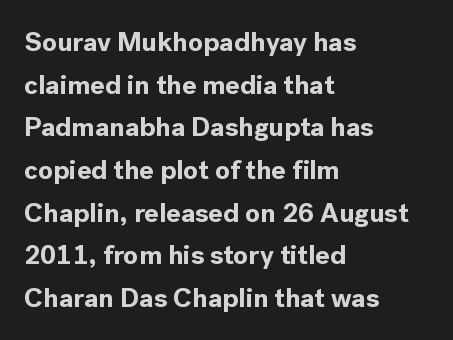
Q: Is the text bold? A: Yes.
Q: Is the text italic (slanted)? A: No, it is upright.
Q: Is the text underlined? A: No.
Q: How is the paragraph aligned? A: Left-aligned.
Q: Is the spacing between letters normal or unusually wide? A: Normal.
Q: Is the spacing between lines tight, normal or loose? A: Normal.
